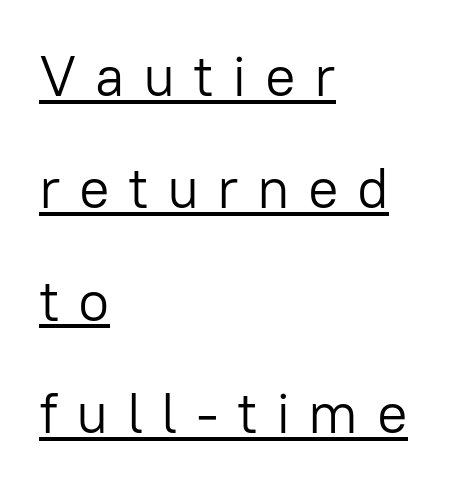
{"serif": "no", "italic": "no", "bold": "no", "weight": "light", "width": "normal", "stroke_contrast": "low", "x_height": "medium", "monospaced": "no", "underline": "yes", "align": "left", "line_spacing": "loose", "line_spacing_ratio": 1.97, "letter_spacing": "wide", "letter_spacing_em": 0.32, "glyph_px": 57}
